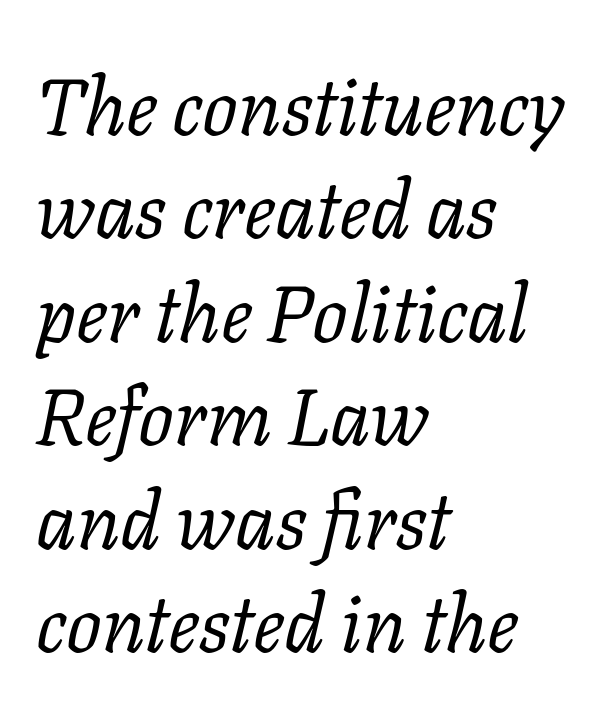
The image shows 79 px regular-weight serif type, italic (leaning right); set left-aligned, normal line spacing (1.31x), normal letter spacing, not underlined; low stroke contrast and a medium x-height.
